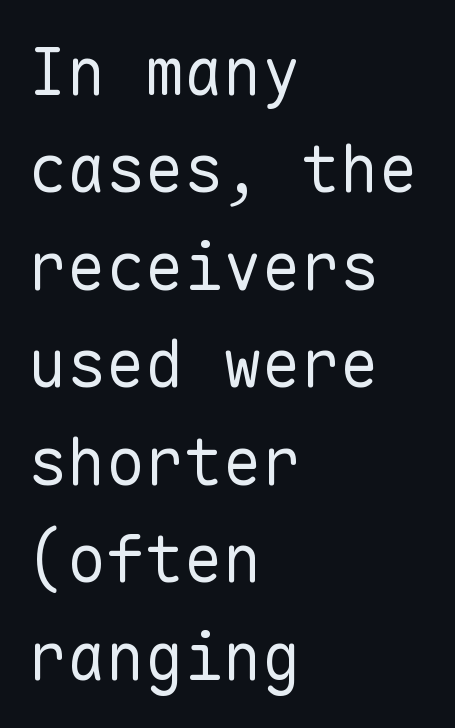
Stroke mass is kept to a normal reading level or below. It's the straight-up-and-down kind of type. What's the leading like? Ordinary, nothing unusual. The passage shown is typed in a monospace face where columns stay perfectly aligned. Descenders hang freely into open space. The text block is weighted toward the left margin, trailing off unevenly rightward.
